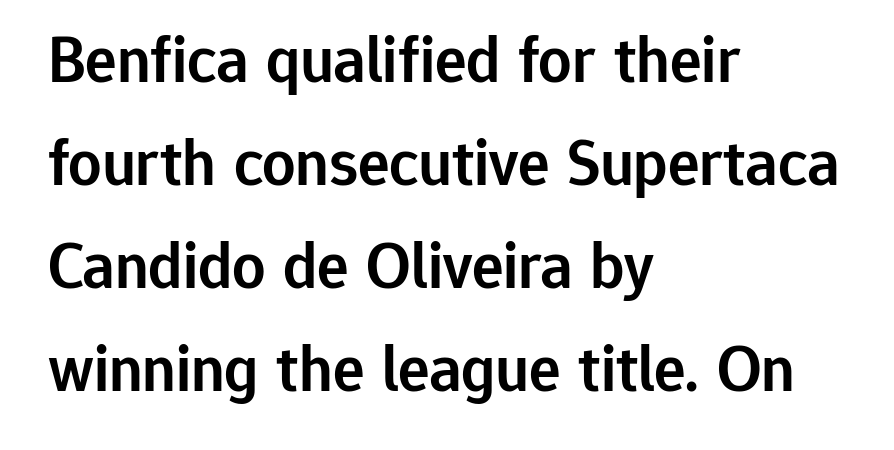
The image shows 66 px semibold sans-serif type, upright; set left-aligned, normal line spacing (1.56x), normal letter spacing, not underlined; low stroke contrast and a medium x-height.
